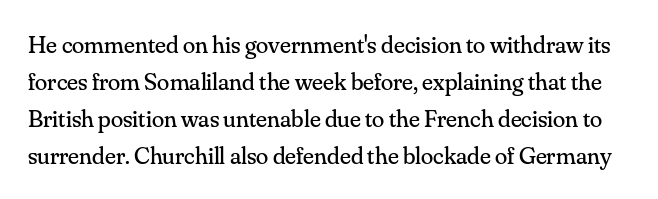
The image shows 25 px text type, upright; set normal line spacing (1.48x), normal letter spacing, not underlined.
